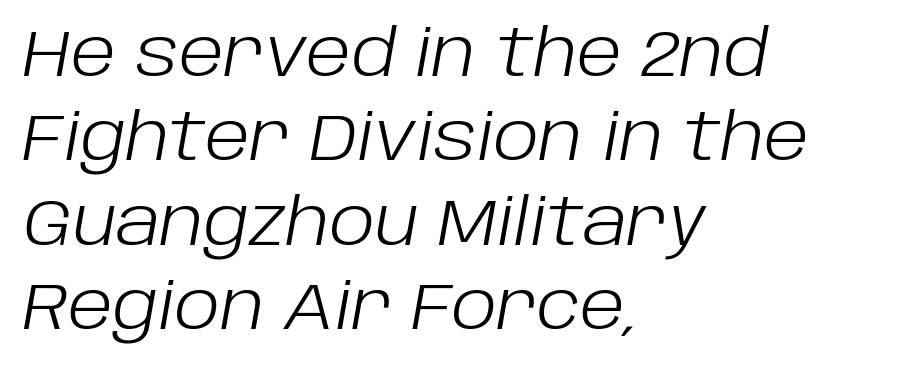
The image shows 65 px light type, italic (leaning right); set left-aligned, normal line spacing (1.3x), normal letter spacing, not underlined; low stroke contrast and a large x-height.
